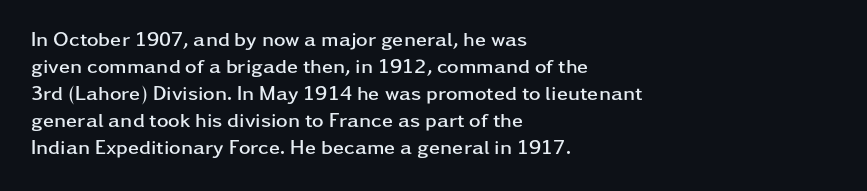
The image shows 20 px bold type, upright; set left-aligned, normal line spacing (1.35x), normal letter spacing, not underlined.
